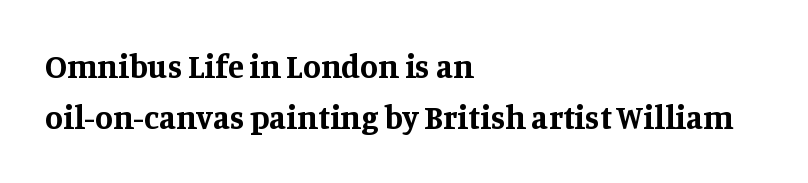
Q: Is the text bold? A: Yes.
Q: Is the text italic (slanted)? A: No, it is upright.
Q: Is the typeface a serif or a sans-serif typeface? A: Serif.
Q: Is the text underlined? A: No.
Q: How is the paragraph aligned? A: Left-aligned.
Q: Is the spacing between letters normal or unusually wide? A: Normal.
Q: Is the spacing between lines tight, normal or loose? A: Normal.
Q: Width (condensed, normal, or wide)? A: Normal.
Q: Stroke contrast? A: Medium.
Q: x-height? A: Large.
Q: Monospaced? A: No.
